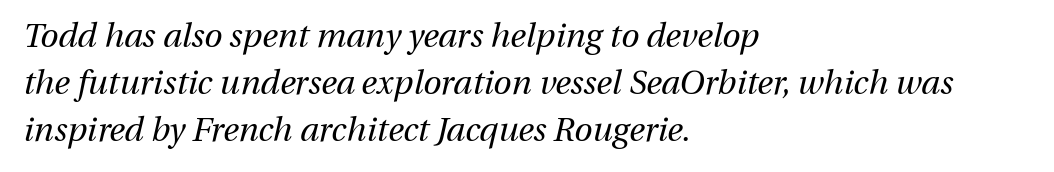
The strip under each line holds only bare page. Compared with ordinary roman type, these characters are visibly tilted. A typesetter would call this leading conventional body-copy spacing. Reading down the block, your eye returns to a fixed left position each line. Standard letterfit; no display-style spreading of the glyphs.
